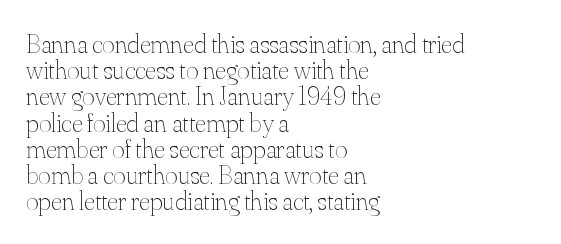
Q: Is the text bold? A: No.
Q: Is the text italic (slanted)? A: No, it is upright.
Q: Is the text underlined? A: No.
Q: How is the paragraph aligned? A: Left-aligned.
Q: Is the spacing between letters normal or unusually wide? A: Normal.
Q: Is the spacing between lines tight, normal or loose? A: Tight.
